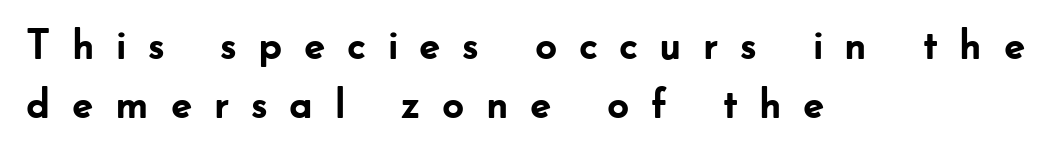
{"serif": "no", "italic": "no", "bold": "yes", "weight": "semibold", "width": "normal", "stroke_contrast": "low", "x_height": "small", "monospaced": "no", "underline": "no", "align": "left", "line_spacing": "normal", "line_spacing_ratio": 1.38, "letter_spacing": "wide", "letter_spacing_em": 0.48, "glyph_px": 43}
